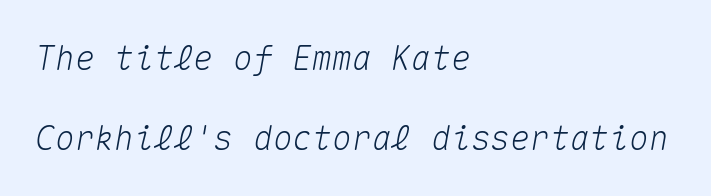
The image shows 33 px text type, italic (leaning right), monospaced; set left-aligned, loose line spacing (2.41x), normal letter spacing, not underlined; medium stroke contrast and a medium x-height.
